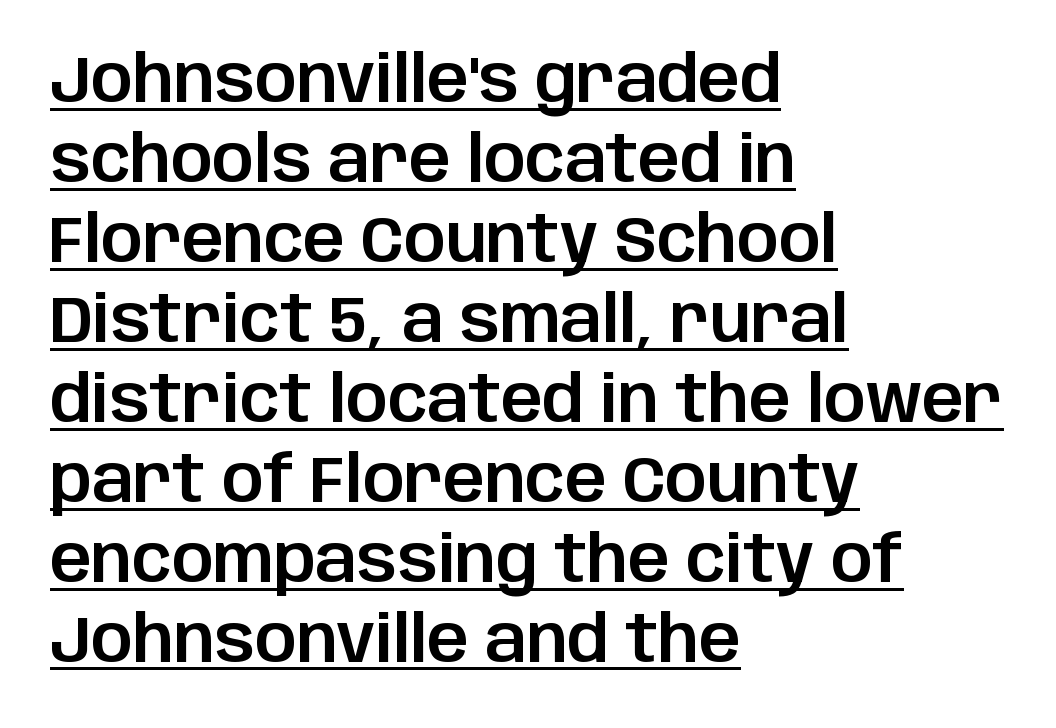
Q: Is the text italic (slanted)? A: No, it is upright.
Q: Is the typeface a serif or a sans-serif typeface? A: Sans-serif.
Q: Is the text underlined? A: Yes.
Q: How is the paragraph aligned? A: Left-aligned.
Q: Is the spacing between letters normal or unusually wide? A: Normal.
Q: Width (condensed, normal, or wide)? A: Normal.
Q: Stroke contrast? A: Low.
Q: x-height? A: Large.
Q: Monospaced? A: No.
